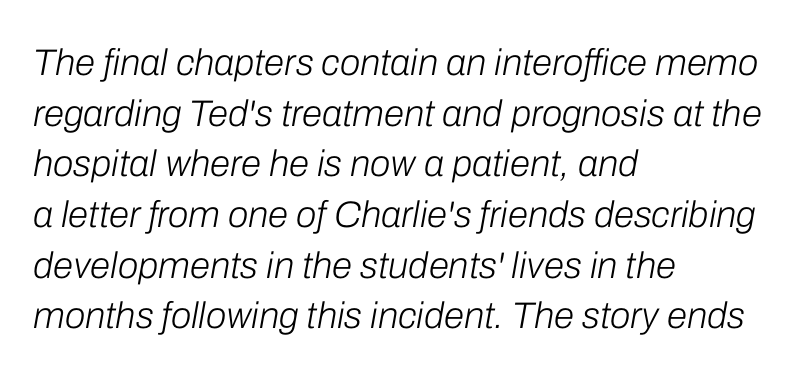
The whole block is typeset with a tilt. Only glyphs here, with clear space below each row. A typesetter would call this proportional, since set widths differ per character. Where is the straight margin? On the left.
